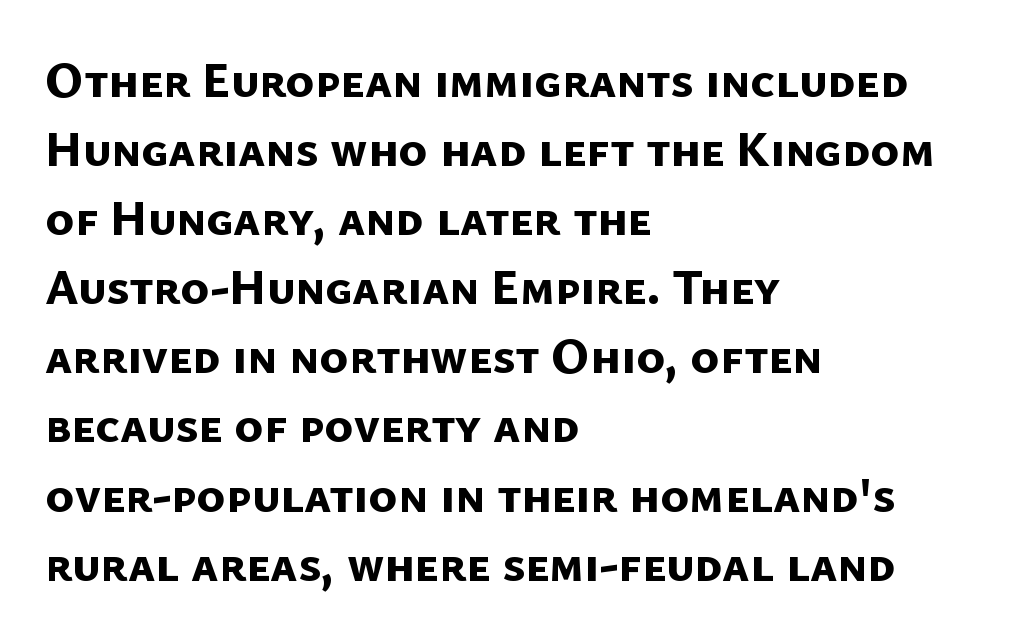
Q: Is the text bold? A: Yes.
Q: Is the typeface a serif or a sans-serif typeface? A: Sans-serif.
Q: Is the text underlined? A: No.
Q: How is the paragraph aligned? A: Left-aligned.
Q: Is the spacing between letters normal or unusually wide? A: Normal.
Q: Is the spacing between lines tight, normal or loose? A: Normal.
Q: Width (condensed, normal, or wide)? A: Normal.
Q: Stroke contrast? A: Low.
Q: x-height? A: Medium.
Q: Monospaced? A: No.
